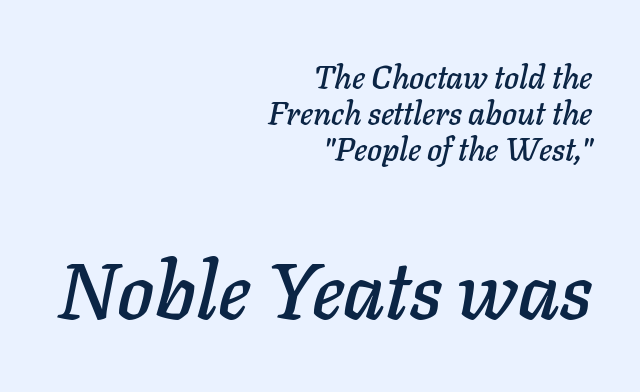
Looks like regular typesetting: each glyph gets only the width it needs. Anything drawn beneath the words? Only blank space. Line spacing here is tight. Compared with a flush-left layout, this one pins lines to the opposite, right side. How are the letters spaced? Ordinarily, with no added tracking.
